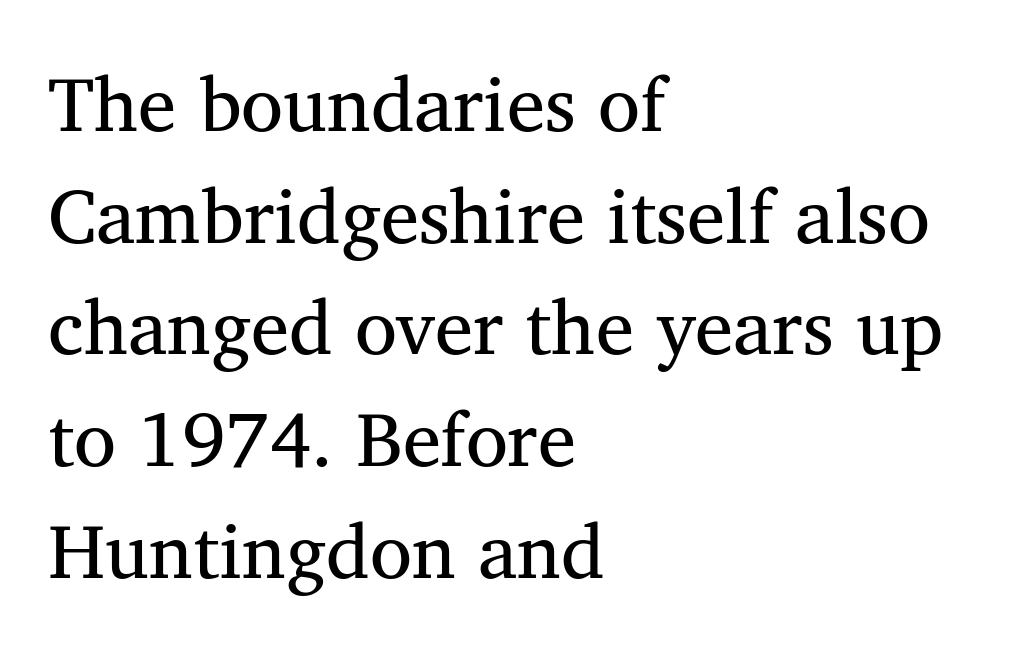
Q: Is the text bold? A: No.
Q: Is the text italic (slanted)? A: No, it is upright.
Q: Is the typeface a serif or a sans-serif typeface? A: Serif.
Q: Is the text underlined? A: No.
Q: How is the paragraph aligned? A: Left-aligned.
Q: Is the spacing between letters normal or unusually wide? A: Normal.
Q: Is the spacing between lines tight, normal or loose? A: Normal.
Q: Width (condensed, normal, or wide)? A: Normal.
Q: Stroke contrast? A: Medium.
Q: x-height? A: Medium.
Q: Monospaced? A: No.
